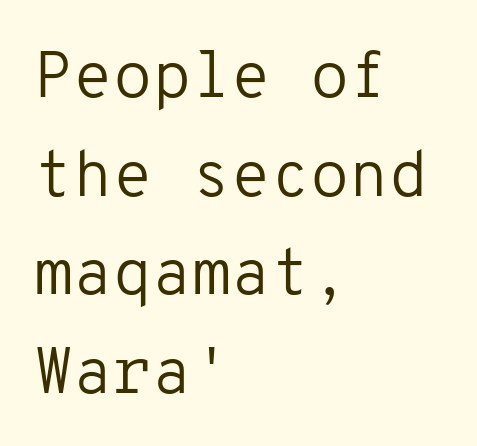
The letters look calm and open, with moderate or lighter stems. Does the lettering tilt? It doesn't — this is upright. Observe the ordinary spacing: letters are neighbours, not strangers. Each line starts at the same left margin while the right side varies. Stroke terminals: plain, sans-serif.
